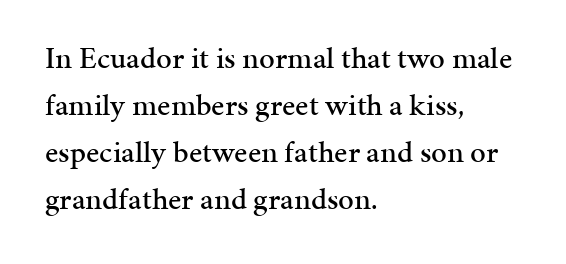
{"serif": "yes", "italic": "no", "width": "normal", "stroke_contrast": "medium", "x_height": "medium", "monospaced": "no", "underline": "no", "align": "left", "line_spacing": "normal", "line_spacing_ratio": 1.52, "letter_spacing": "normal", "letter_spacing_em": 0.0, "glyph_px": 31}
